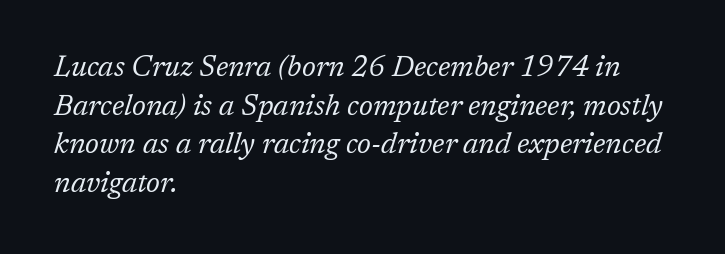
{"serif": "yes", "italic": "yes", "lean": "right", "slant_degrees": 17, "bold": "no", "weight": "regular", "width": "normal", "stroke_contrast": "low", "x_height": "medium", "monospaced": "no", "underline": "no", "align": "left", "line_spacing": "normal", "line_spacing_ratio": 1.33, "letter_spacing": "normal", "letter_spacing_em": 0.0, "glyph_px": 29}
